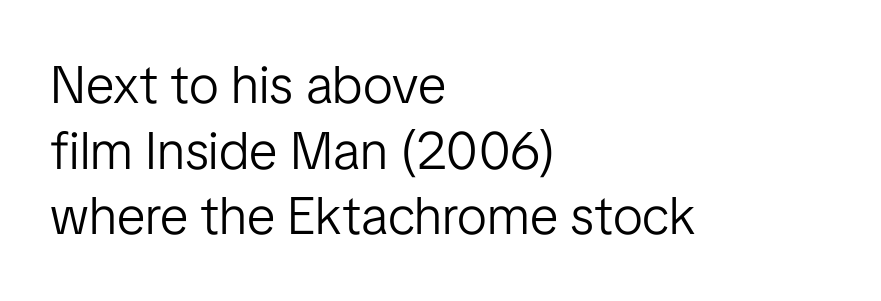
{"serif": "no", "italic": "no", "bold": "no", "weight": "light", "width": "normal", "stroke_contrast": "low", "x_height": "medium", "monospaced": "no", "underline": "no", "align": "left", "line_spacing_ratio": 1.24, "letter_spacing": "normal", "letter_spacing_em": 0.0, "glyph_px": 53}
